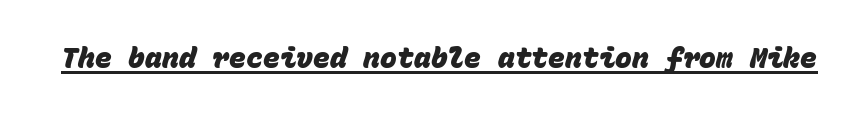
The glyphs are accompanied by a horizontal stroke just below them. This sample uses plain, unmodified letter spacing. Classification — sans serif. The passage shown is typed in a monospace face where columns stay perfectly aligned. What weight is shown? A full bold with thick strokes.
